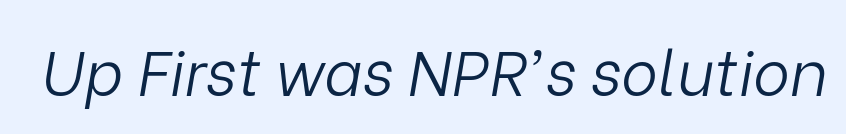
Q: Is the text bold? A: No.
Q: Is the text italic (slanted)? A: Yes, it leans right by about 9 degrees.
Q: Is the text underlined? A: No.
Q: Is the spacing between letters normal or unusually wide? A: Normal.
Q: Width (condensed, normal, or wide)? A: Normal.
Q: Stroke contrast? A: Low.
Q: x-height? A: Medium.
Q: Monospaced? A: No.
